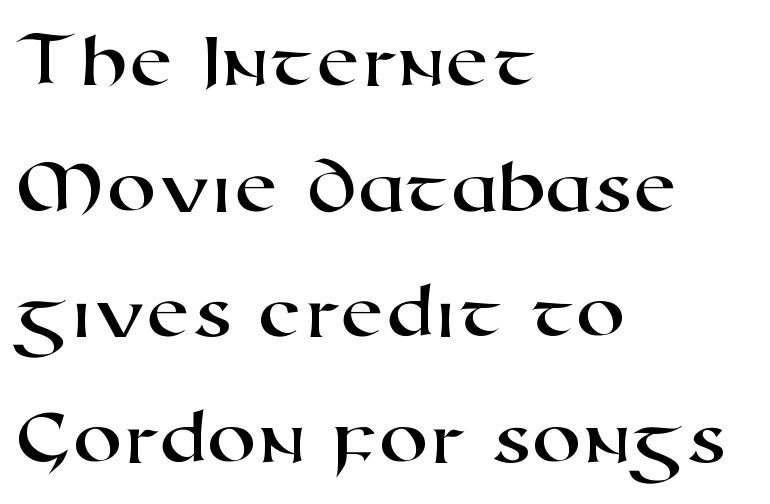
{"serif": "no", "width": "wide", "stroke_contrast": "high", "x_height": "medium", "monospaced": "no", "underline": "no", "align": "left", "line_spacing": "normal", "line_spacing_ratio": 1.57, "letter_spacing": "normal", "letter_spacing_em": 0.0, "glyph_px": 80}
